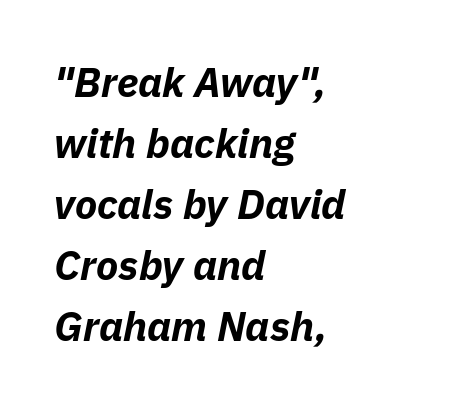
Each letter keeps its own natural width here, so spacing adapts to shape. The string is rendered with underlining switched off. The typesetter chose a ragged-right arrangement here. The line-height multiplier appears to be the usual default. Style check: oblique. The letterforms sit shoulder to shoulder at normal distance.
